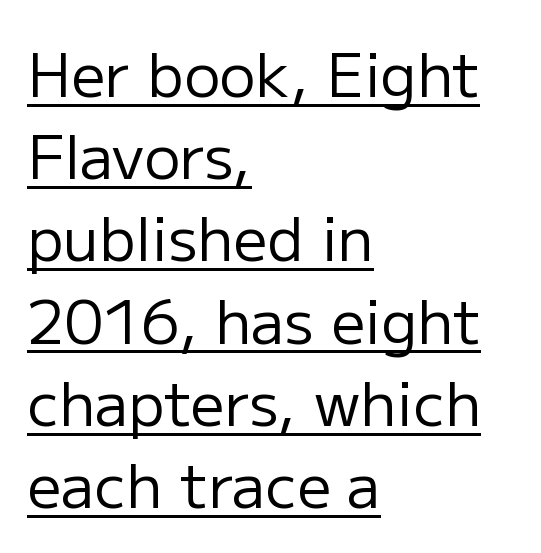
The image shows 60 px regular-weight sans-serif type, upright; set left-aligned, normal line spacing (1.37x), normal letter spacing, underlined; low stroke contrast and a medium x-height.
